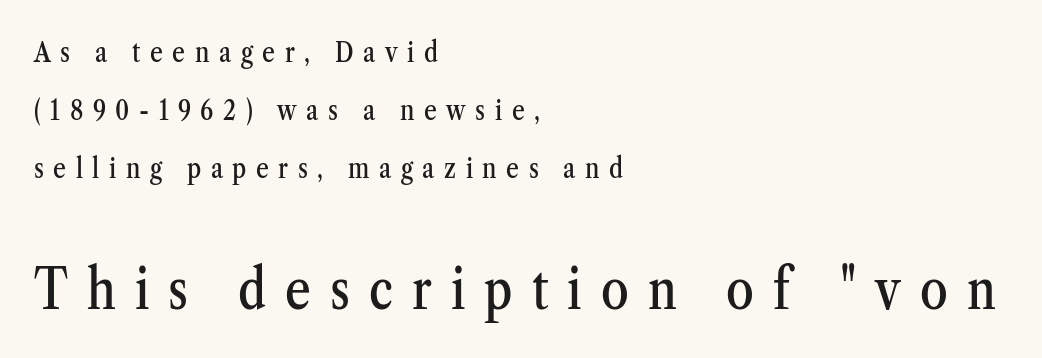
Q: Is the text italic (slanted)? A: No, it is upright.
Q: Is the typeface a serif or a sans-serif typeface? A: Serif.
Q: Is the text underlined? A: No.
Q: How is the paragraph aligned? A: Left-aligned.
Q: Is the spacing between letters normal or unusually wide? A: Unusually wide.
Q: Is the spacing between lines tight, normal or loose? A: Loose.
Q: Which block of text is set in a larger size, the first (top) or the second (bottom)? A: The second (bottom) one.
Q: Width (condensed, normal, or wide)? A: Condensed.
Q: Stroke contrast? A: Medium.
Q: x-height? A: Medium.
Q: Monospaced? A: No.
